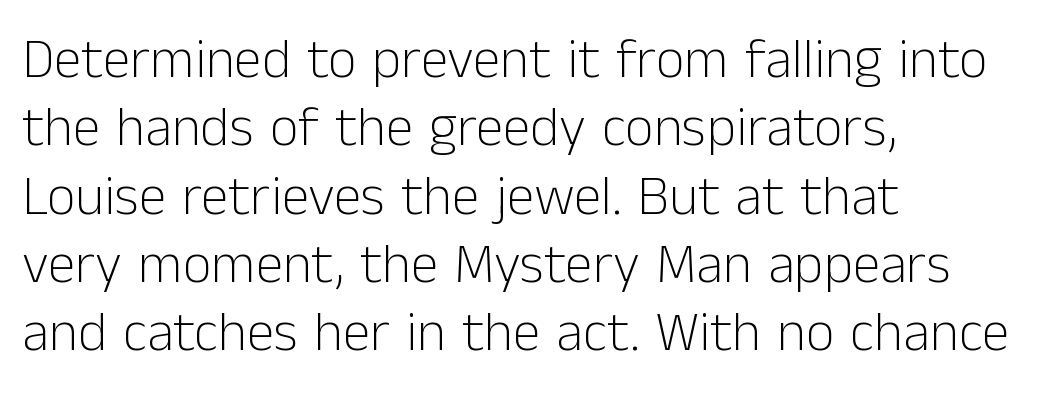
Q: Is the text bold? A: No.
Q: Is the text italic (slanted)? A: No, it is upright.
Q: Is the typeface a serif or a sans-serif typeface? A: Sans-serif.
Q: Is the text underlined? A: No.
Q: How is the paragraph aligned? A: Left-aligned.
Q: Is the spacing between letters normal or unusually wide? A: Normal.
Q: Width (condensed, normal, or wide)? A: Normal.
Q: Stroke contrast? A: Low.
Q: x-height? A: Medium.
Q: Monospaced? A: No.
